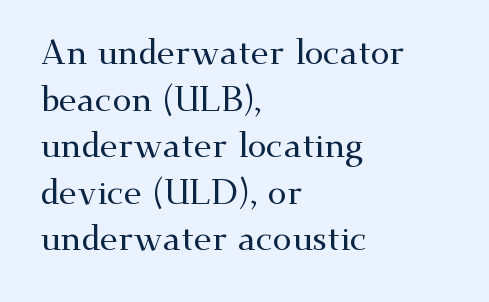
{"serif": "yes", "italic": "no", "width": "wide", "stroke_contrast": "medium", "x_height": "small", "monospaced": "no", "underline": "no", "align": "left", "line_spacing": "normal", "line_spacing_ratio": 1.37, "letter_spacing": "normal", "letter_spacing_em": 0.0, "glyph_px": 34}
